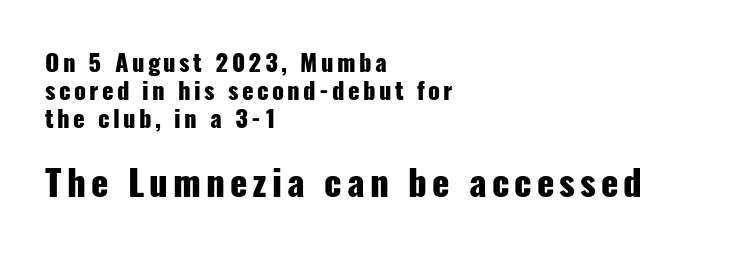
Q: Is the text bold? A: Yes.
Q: Is the text italic (slanted)? A: No, it is upright.
Q: Is the typeface a serif or a sans-serif typeface? A: Sans-serif.
Q: Is the text underlined? A: No.
Q: How is the paragraph aligned? A: Left-aligned.
Q: Which block of text is set in a larger size, the first (top) or the second (bottom)? A: The second (bottom) one.
Q: Width (condensed, normal, or wide)? A: Condensed.
Q: Stroke contrast? A: Low.
Q: x-height? A: Medium.
Q: Monospaced? A: No.
